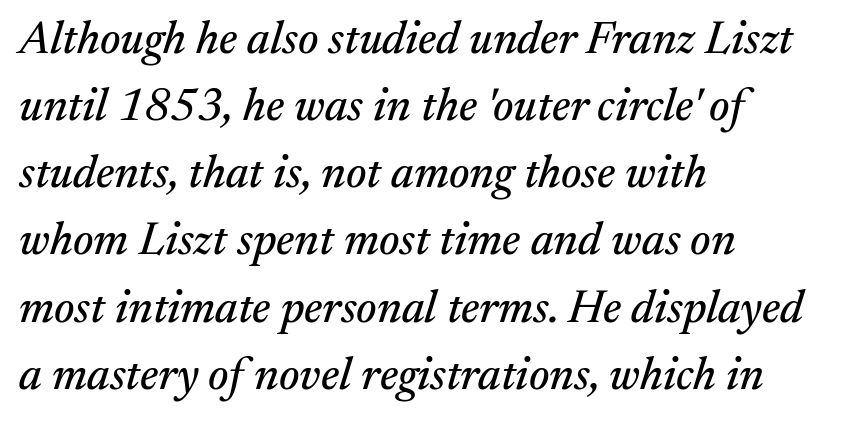
The passage shown has conventional tracking throughout. The rendering uses natural spacing where letterforms have individual widths. Short and long lines alike share a common starting point at left. Words float on clear page, feet unadorned. Horizontal bands of white between lines are of average thickness.
